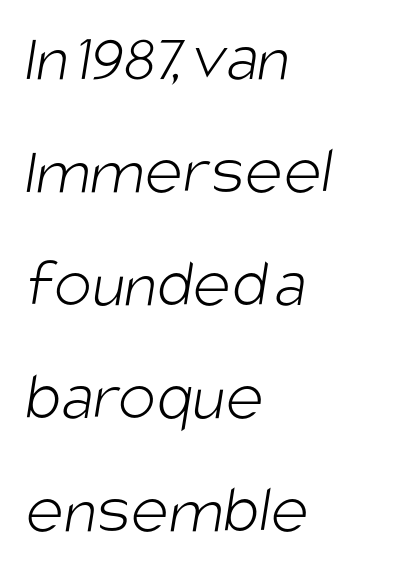
The image shows 71 px light, condensed sans-serif type; set left-aligned, normal line spacing (1.59x), normal letter spacing, not underlined; low stroke contrast and a large x-height.
